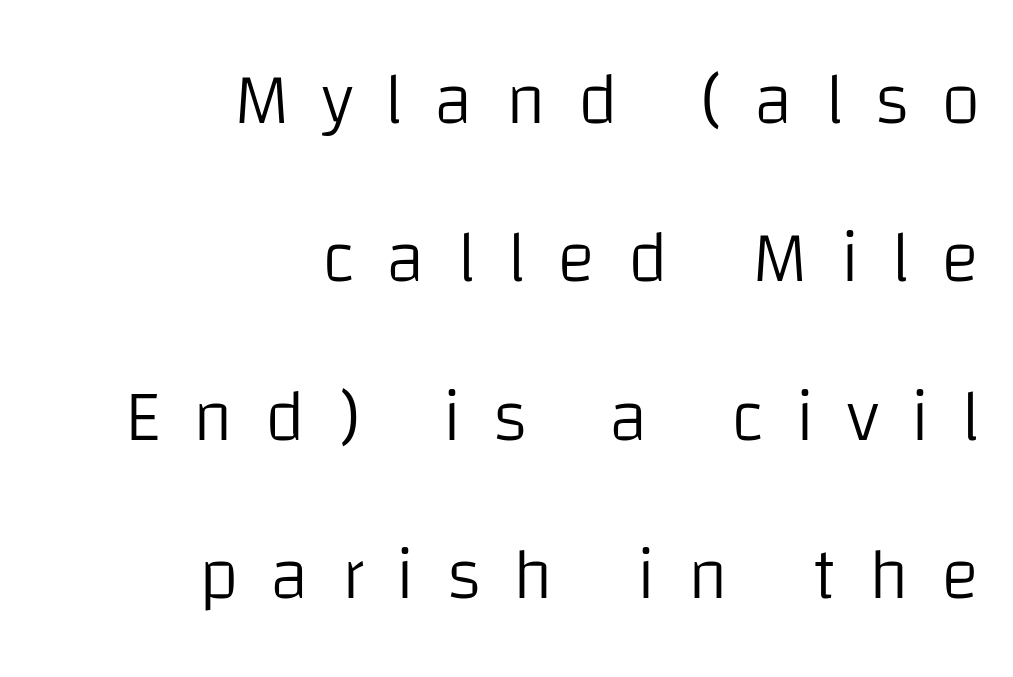
The image shows 73 px light sans-serif type, upright; set right-aligned, loose line spacing (2.17x), unusually wide letter spacing (+0.43 em), not underlined; low stroke contrast and a large x-height.
